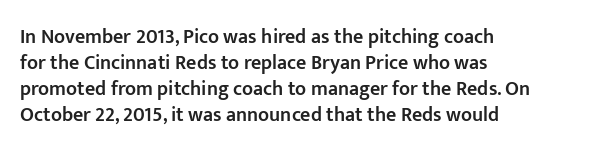
Is there any slant? The stems are plumb. In terms of letterspacing, this is plain default setting. The baseline area is clear. The passage is arranged the way most books set body copy — flush left.
